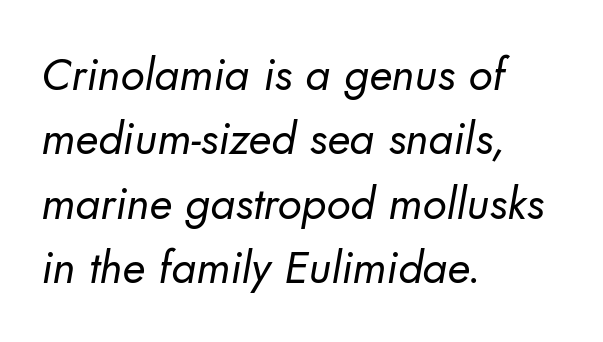
Q: Is the text bold? A: No.
Q: Is the typeface a serif or a sans-serif typeface? A: Sans-serif.
Q: Is the text underlined? A: No.
Q: How is the paragraph aligned? A: Left-aligned.
Q: Is the spacing between letters normal or unusually wide? A: Normal.
Q: Is the spacing between lines tight, normal or loose? A: Normal.
Q: Width (condensed, normal, or wide)? A: Normal.
Q: Stroke contrast? A: Low.
Q: x-height? A: Small.
Q: Monospaced? A: No.
